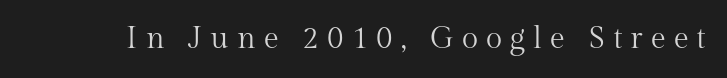
The image shows 30 px regular-weight serif type, upright; set unusually wide letter spacing (+0.27 em), not underlined; medium stroke contrast and a medium x-height.
